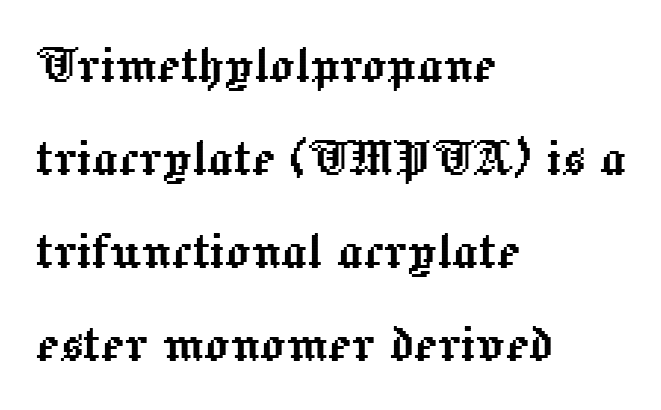
{"italic": "no", "width": "normal", "x_height": "medium", "monospaced": "no", "underline": "no", "align": "left", "line_spacing": "normal", "line_spacing_ratio": 1.5, "letter_spacing": "normal", "letter_spacing_em": 0.0, "glyph_px": 62}
